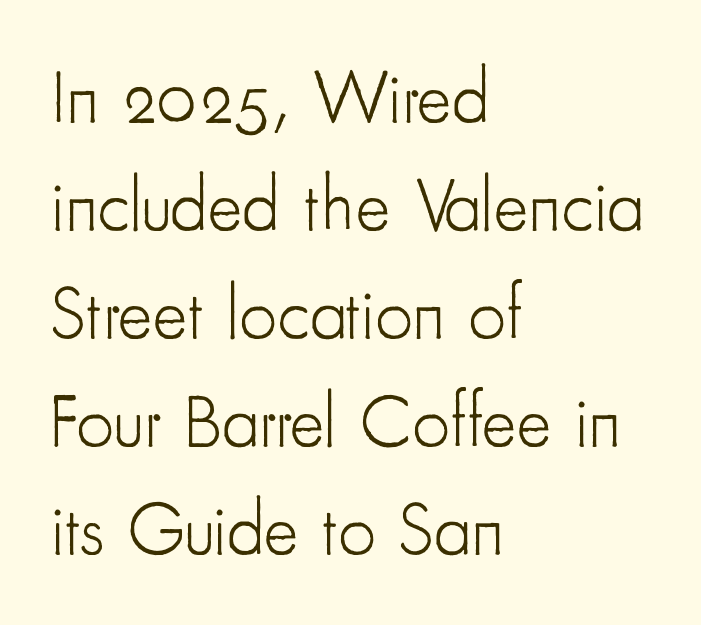
Q: Is the text bold? A: No.
Q: Is the text italic (slanted)? A: No, it is upright.
Q: Is the typeface a serif or a sans-serif typeface? A: Sans-serif.
Q: Is the text underlined? A: No.
Q: How is the paragraph aligned? A: Left-aligned.
Q: Is the spacing between letters normal or unusually wide? A: Normal.
Q: Is the spacing between lines tight, normal or loose? A: Normal.
Q: Width (condensed, normal, or wide)? A: Condensed.
Q: Stroke contrast? A: Low.
Q: x-height? A: Small.
Q: Monospaced? A: No.
